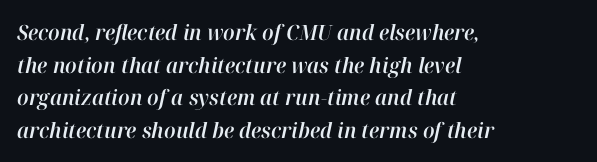
{"italic": "yes", "lean": "right", "slant_degrees": 12, "underline": "no", "align": "left", "line_spacing": "normal", "line_spacing_ratio": 1.55, "letter_spacing": "normal", "letter_spacing_em": 0.0, "glyph_px": 21}
